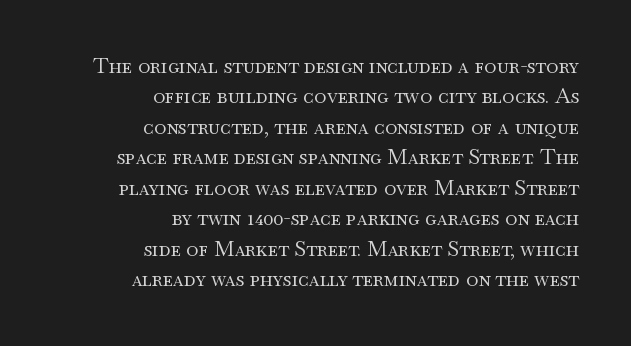
{"italic": "no", "bold": "no", "underline": "no", "align": "right", "line_spacing": "normal", "line_spacing_ratio": 1.45, "letter_spacing": "normal", "letter_spacing_em": 0.0, "glyph_px": 21}
